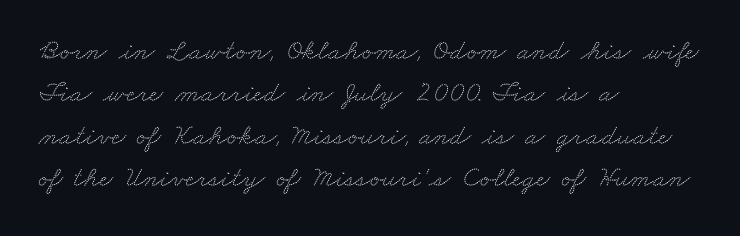
The image shows 29 px wide serif type; set left-aligned, normal line spacing (1.46x), normal letter spacing, not underlined; medium stroke contrast and a small x-height.
